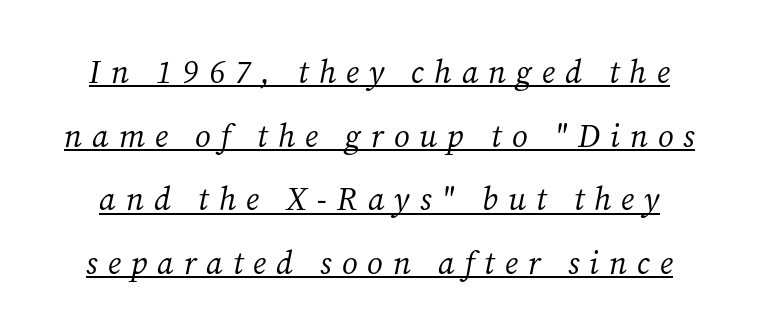
Q: Is the text bold? A: No.
Q: Is the text italic (slanted)? A: Yes, it leans right by about 12 degrees.
Q: Is the typeface a serif or a sans-serif typeface? A: Serif.
Q: Is the text underlined? A: Yes.
Q: Is the spacing between letters normal or unusually wide? A: Unusually wide.
Q: Is the spacing between lines tight, normal or loose? A: Loose.
Q: Width (condensed, normal, or wide)? A: Normal.
Q: Stroke contrast? A: Medium.
Q: x-height? A: Medium.
Q: Monospaced? A: No.
